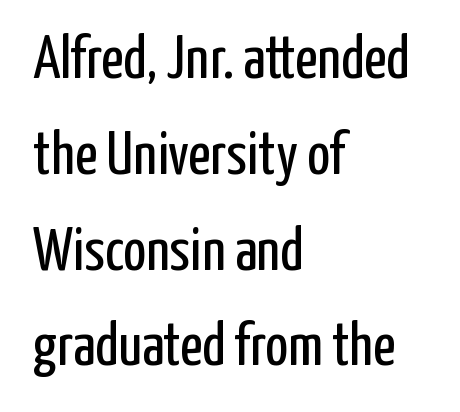
Q: Is the text bold? A: No.
Q: Is the text italic (slanted)? A: No, it is upright.
Q: Is the typeface a serif or a sans-serif typeface? A: Sans-serif.
Q: Is the text underlined? A: No.
Q: How is the paragraph aligned? A: Left-aligned.
Q: Is the spacing between letters normal or unusually wide? A: Normal.
Q: Is the spacing between lines tight, normal or loose? A: Normal.
Q: Width (condensed, normal, or wide)? A: Condensed.
Q: Stroke contrast? A: Low.
Q: x-height? A: Medium.
Q: Monospaced? A: No.
